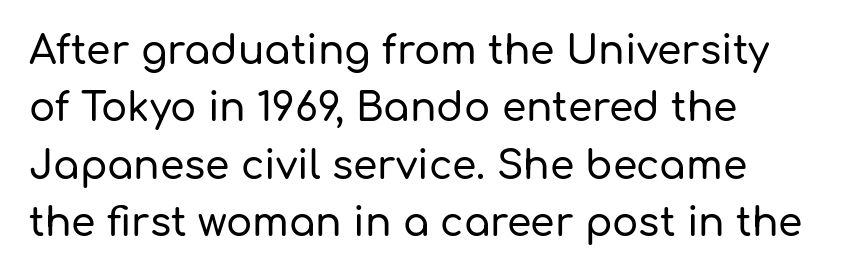
The image shows 39 px sans-serif type, upright; set left-aligned, normal line spacing (1.47x), normal letter spacing, not underlined; low stroke contrast and a medium x-height.
